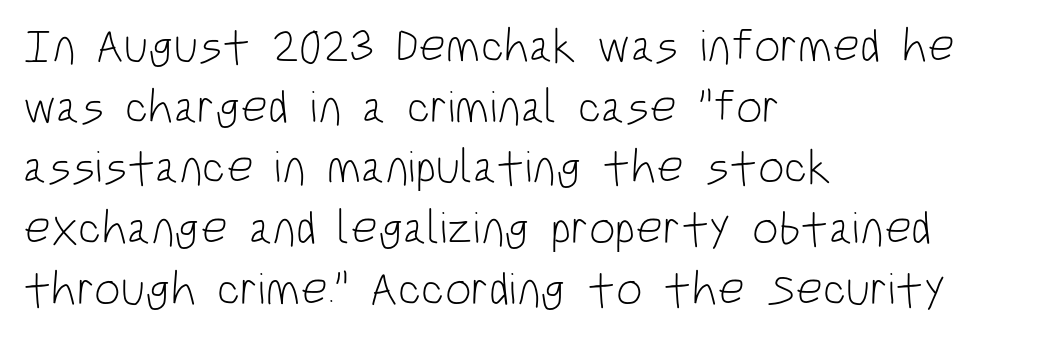
{"serif": "no", "italic": "no", "bold": "no", "weight": "light", "width": "condensed", "stroke_contrast": "low", "x_height": "large", "monospaced": "no", "underline": "no", "align": "left", "line_spacing": "normal", "line_spacing_ratio": 1.29, "letter_spacing": "normal", "letter_spacing_em": 0.0, "glyph_px": 47}
